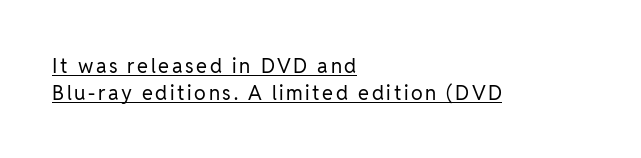
Q: Is the text bold? A: No.
Q: Is the text italic (slanted)? A: No, it is upright.
Q: Is the text underlined? A: Yes.
Q: How is the paragraph aligned? A: Left-aligned.
Q: Is the spacing between lines tight, normal or loose? A: Normal.
